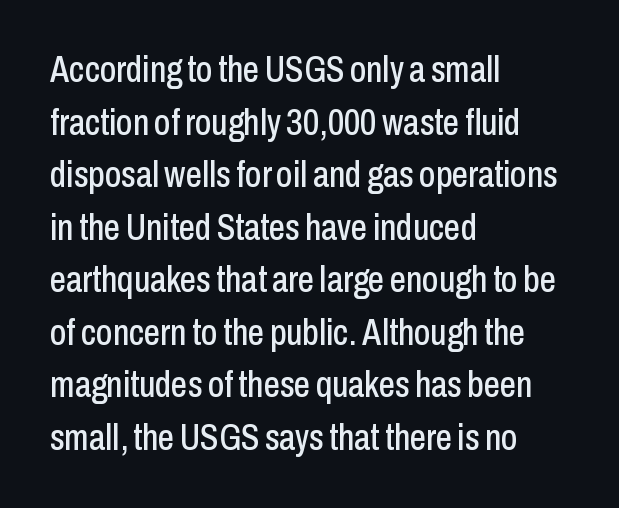
Serif or sans? Sans — the stroke terminals are bare. Evenly set lines give the paragraph a standard silhouette. Here the designer chose a conventional face with non-uniform glyph widths. Check under the words: just untouched page.
